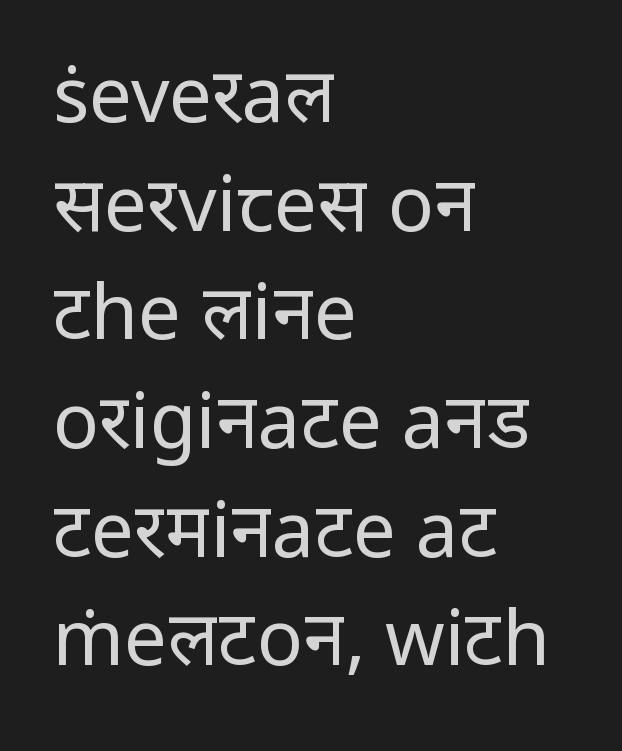
{"serif": "no", "italic": "no", "bold": "no", "weight": "regular", "width": "normal", "stroke_contrast": "low", "x_height": "medium", "monospaced": "no", "underline": "no", "align": "left", "line_spacing": "normal", "line_spacing_ratio": 1.43, "letter_spacing": "normal", "letter_spacing_em": 0.0, "glyph_px": 76}
